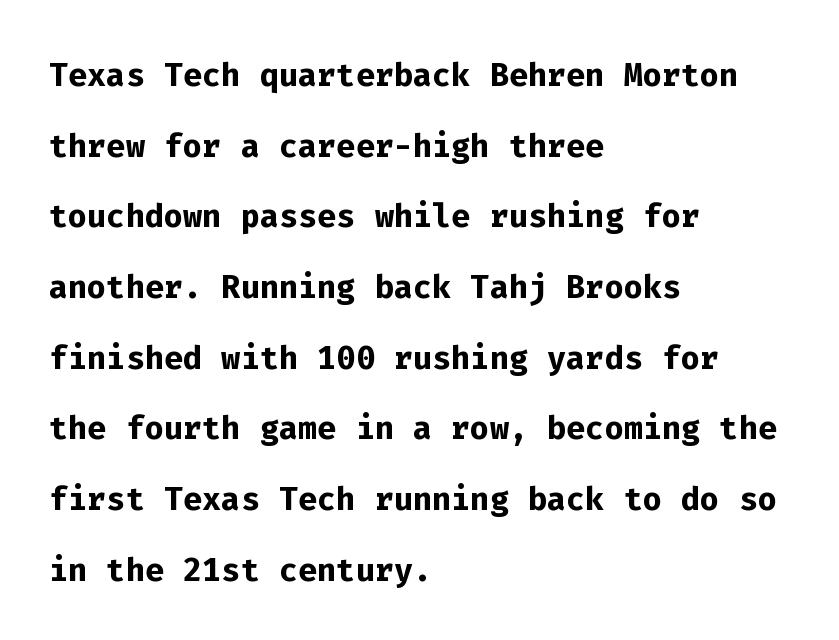
Q: Is the text bold? A: Yes.
Q: Is the text italic (slanted)? A: No, it is upright.
Q: Is the typeface a serif or a sans-serif typeface? A: Sans-serif.
Q: Is the text underlined? A: No.
Q: How is the paragraph aligned? A: Left-aligned.
Q: Is the spacing between letters normal or unusually wide? A: Normal.
Q: Is the spacing between lines tight, normal or loose? A: Normal.
Q: Width (condensed, normal, or wide)? A: Normal.
Q: Stroke contrast? A: Low.
Q: x-height? A: Medium.
Q: Monospaced? A: Yes.
